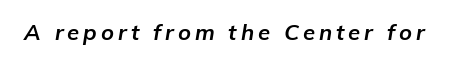
The image shows 22 px bold type, italic (leaning right); set not underlined.
